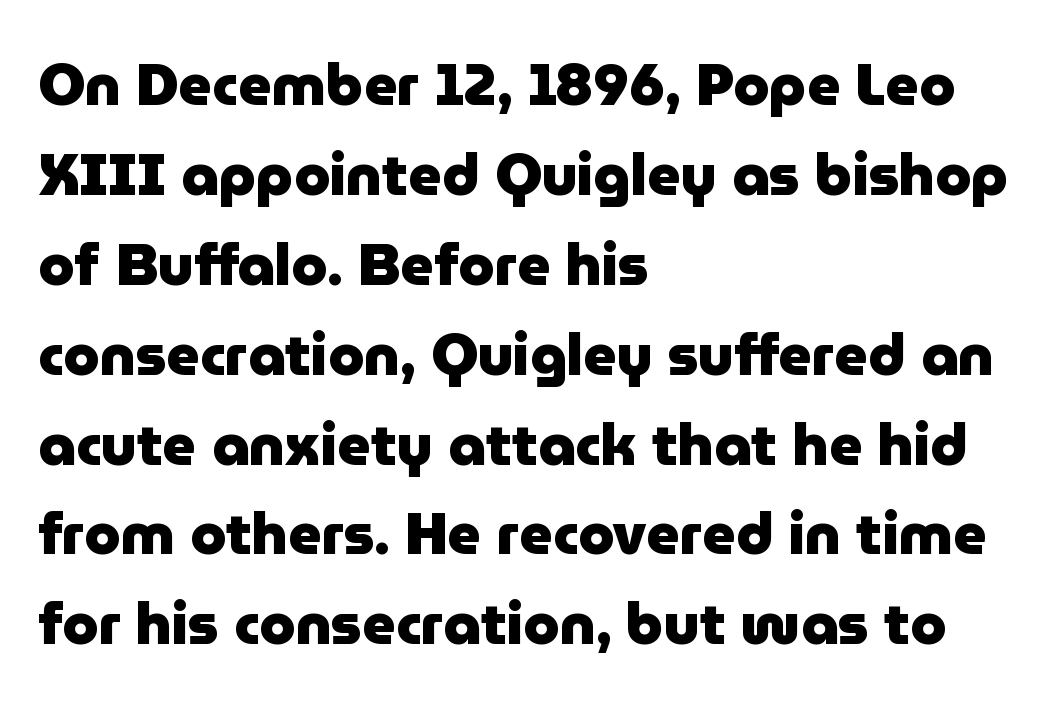
The image shows 58 px heavy sans-serif type, upright; set left-aligned, normal line spacing (1.55x), normal letter spacing, not underlined; low stroke contrast and a medium x-height.
